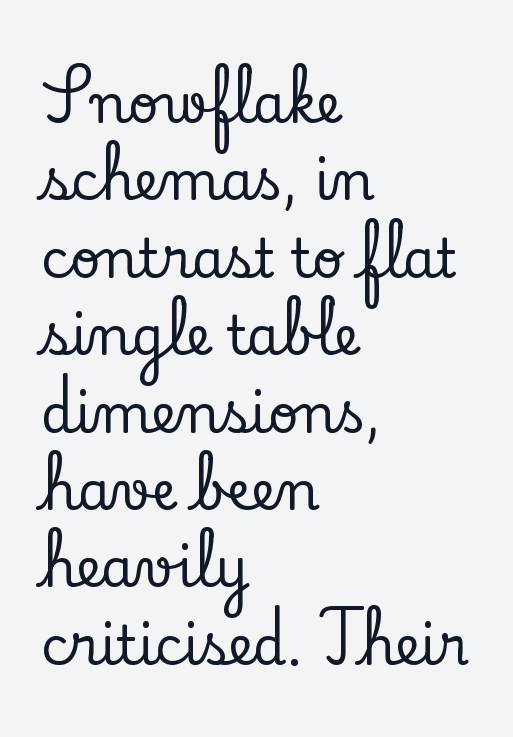
Q: Is the text italic (slanted)? A: No, it is upright.
Q: Is the typeface a serif or a sans-serif typeface? A: Serif.
Q: Is the text underlined? A: No.
Q: How is the paragraph aligned? A: Left-aligned.
Q: Is the spacing between letters normal or unusually wide? A: Normal.
Q: Is the spacing between lines tight, normal or loose? A: Normal.
Q: Width (condensed, normal, or wide)? A: Normal.
Q: Stroke contrast? A: Low.
Q: x-height? A: Small.
Q: Monospaced? A: No.
